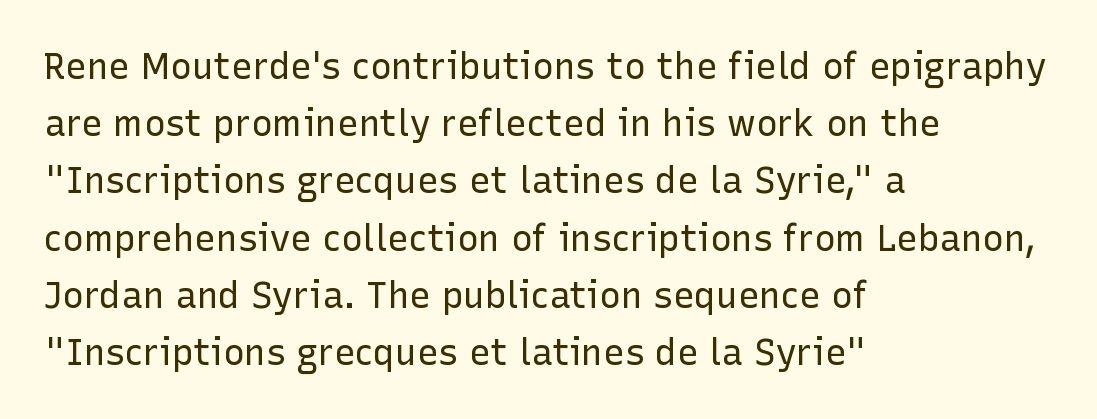
Q: Is the text bold? A: No.
Q: Is the text italic (slanted)? A: No, it is upright.
Q: Is the typeface a serif or a sans-serif typeface? A: Sans-serif.
Q: Is the text underlined? A: No.
Q: How is the paragraph aligned? A: Left-aligned.
Q: Is the spacing between letters normal or unusually wide? A: Normal.
Q: Is the spacing between lines tight, normal or loose? A: Normal.
Q: Width (condensed, normal, or wide)? A: Normal.
Q: Stroke contrast? A: Low.
Q: x-height? A: Medium.
Q: Monospaced? A: No.
